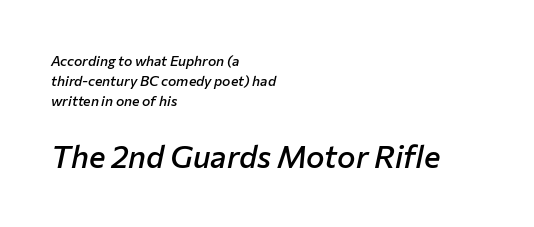
The image shows 31 px semibold type, italic (leaning right); set left-aligned, normal line spacing (1.44x), normal letter spacing, not underlined; the second (bottom) block is 2.21x larger; low stroke contrast and a medium x-height.
